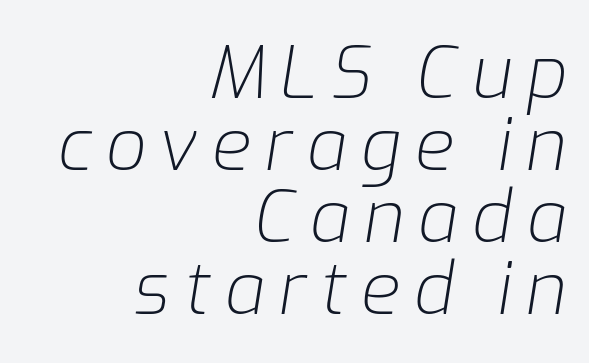
The image shows 72 px light type, italic (leaning right); set right-aligned, tight line spacing (1.0x), not underlined; low stroke contrast and a medium x-height.
